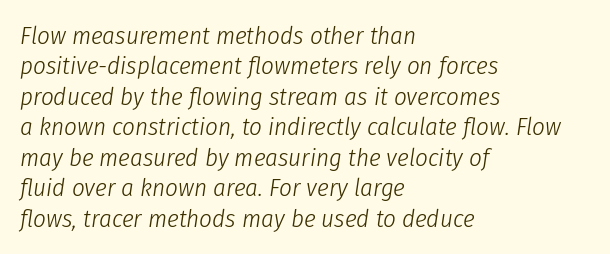
Q: Is the text bold? A: No.
Q: Is the text italic (slanted)? A: Yes, it leans right by about 8 degrees.
Q: Is the text underlined? A: No.
Q: How is the paragraph aligned? A: Left-aligned.
Q: Is the spacing between letters normal or unusually wide? A: Normal.
